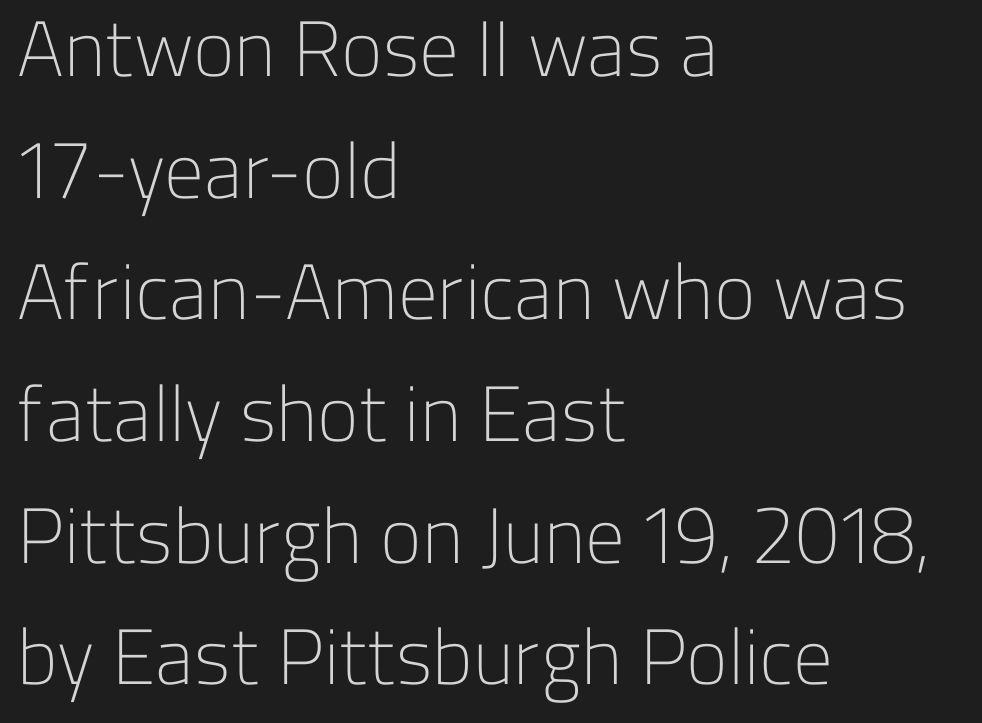
The image shows 79 px light sans-serif type, upright; set left-aligned, normal line spacing (1.54x), normal letter spacing, not underlined; low stroke contrast and a medium x-height.
